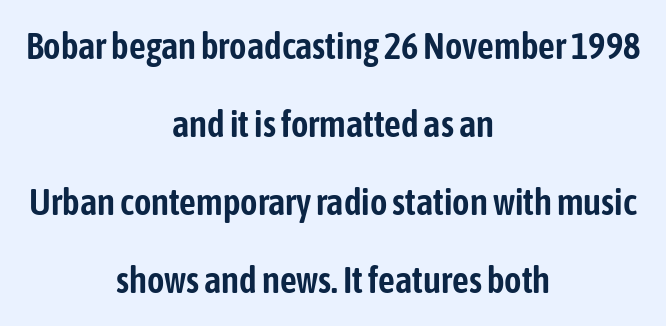
{"serif": "no", "italic": "no", "width": "condensed", "stroke_contrast": "low", "x_height": "medium", "monospaced": "no", "underline": "no", "align": "center", "line_spacing": "loose", "line_spacing_ratio": 2.11, "letter_spacing": "normal", "letter_spacing_em": 0.0, "glyph_px": 37}
